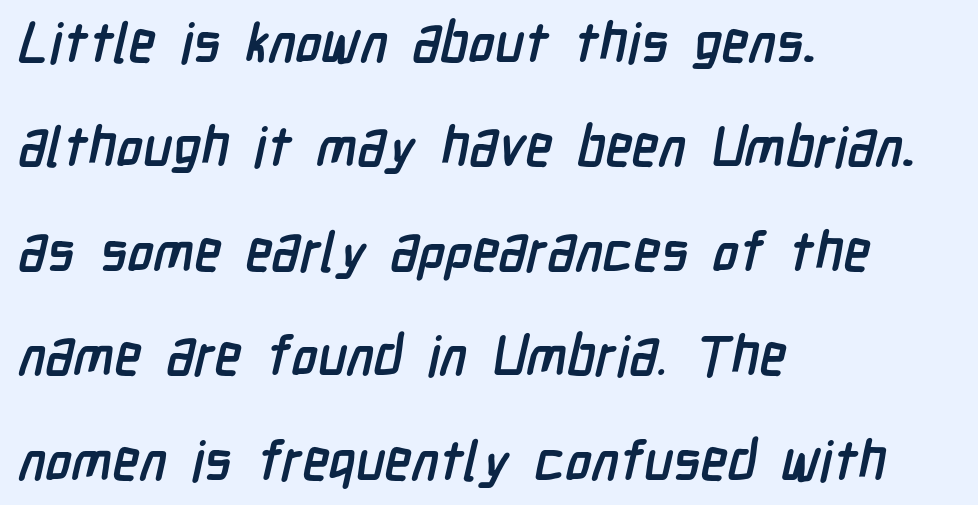
There is no visible air inserted between adjacent glyphs. These lines are rendered in a variable-pitch font. The words here are not underlined. These words are printed bold, with thick strokes throughout. Reading down the block, your eye returns to a fixed left position each line. To sum up the face: it is a sans, with no serifs.
